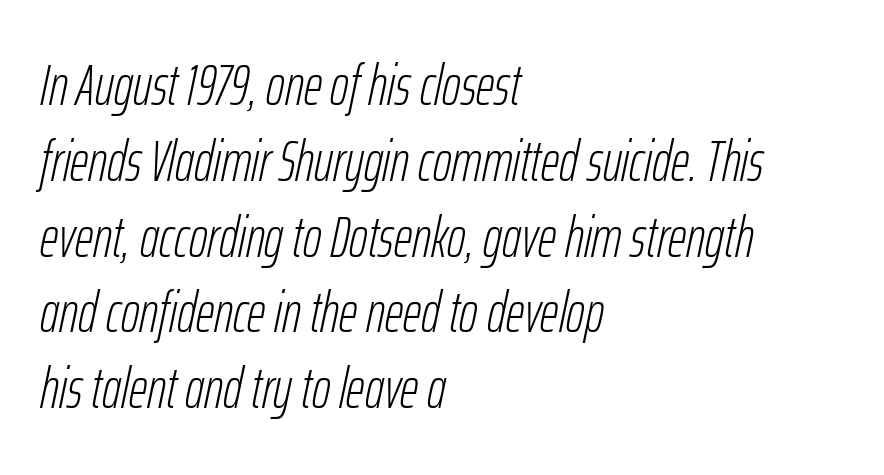
Q: Is the text bold? A: No.
Q: Is the text italic (slanted)? A: Yes, it leans right by about 12 degrees.
Q: Is the text underlined? A: No.
Q: How is the paragraph aligned? A: Left-aligned.
Q: Is the spacing between letters normal or unusually wide? A: Normal.
Q: Is the spacing between lines tight, normal or loose? A: Normal.
Q: Width (condensed, normal, or wide)? A: Condensed.
Q: Stroke contrast? A: Low.
Q: x-height? A: Medium.
Q: Monospaced? A: No.
